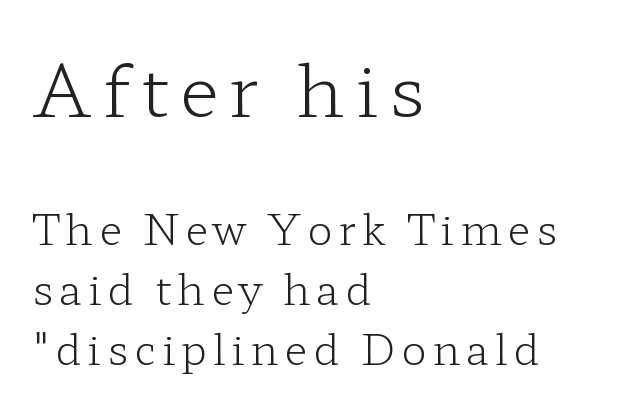
The image shows 73 px light, wide serif type, upright; set left-aligned, normal line spacing (1.44x), not underlined; the first (top) block is 1.74x larger; low stroke contrast and a medium x-height.
